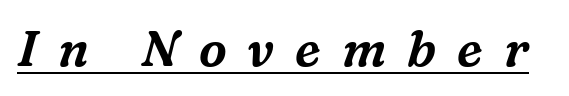
The image shows 50 px serif type, italic (leaning right); set unusually wide letter spacing (+0.42 em), underlined; medium stroke contrast and a medium x-height.
